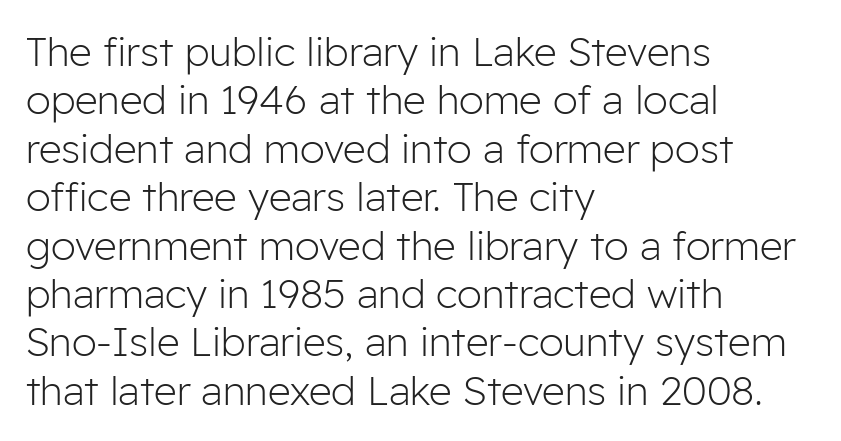
The image shows 40 px light sans-serif type, upright; set left-aligned, line spacing 1.21x, normal letter spacing, not underlined; low stroke contrast and a medium x-height.
